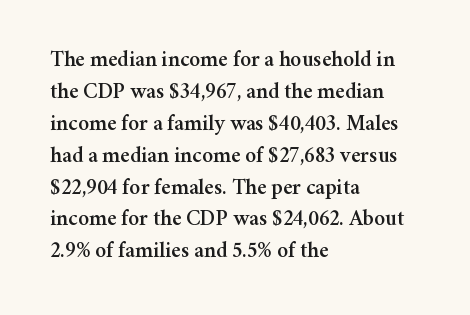
{"italic": "no", "underline": "no", "align": "left", "line_spacing": "normal", "line_spacing_ratio": 1.45, "letter_spacing": "normal", "letter_spacing_em": 0.0, "glyph_px": 22}
